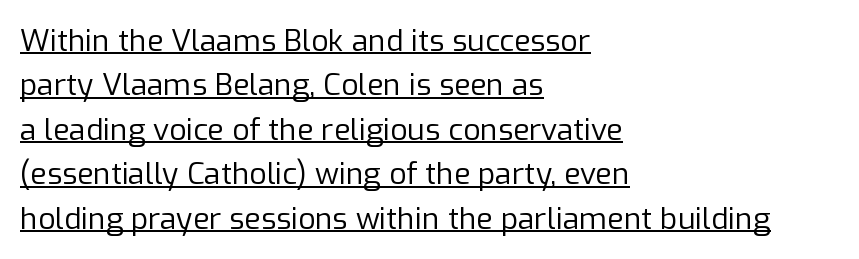
Q: Is the text bold? A: No.
Q: Is the text italic (slanted)? A: No, it is upright.
Q: Is the typeface a serif or a sans-serif typeface? A: Sans-serif.
Q: Is the text underlined? A: Yes.
Q: How is the paragraph aligned? A: Left-aligned.
Q: Is the spacing between letters normal or unusually wide? A: Normal.
Q: Is the spacing between lines tight, normal or loose? A: Normal.
Q: Width (condensed, normal, or wide)? A: Normal.
Q: Stroke contrast? A: Low.
Q: x-height? A: Medium.
Q: Monospaced? A: No.
